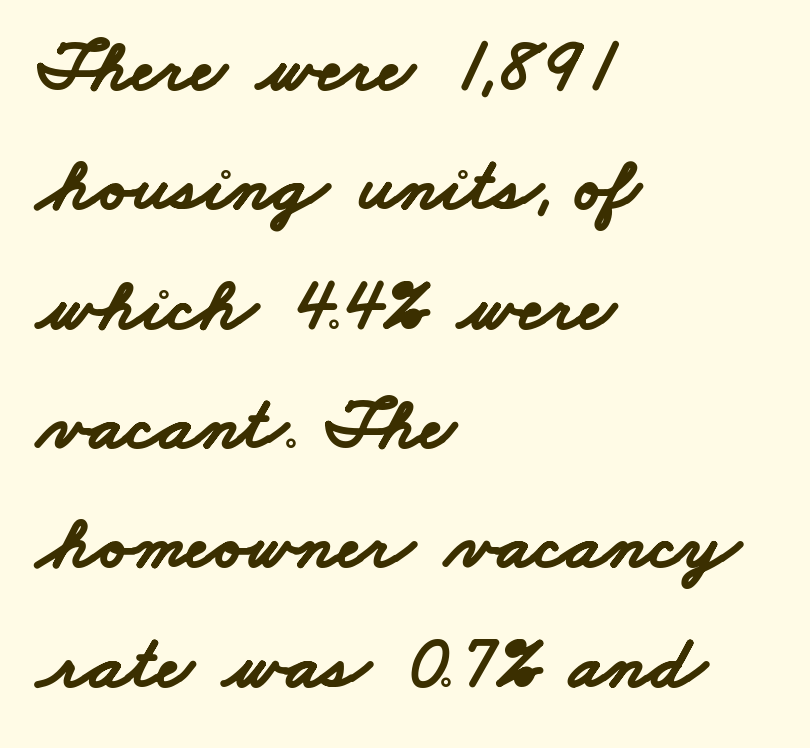
The image shows 76 px bold, wide sans-serif type; set left-aligned, normal line spacing (1.57x), normal letter spacing, not underlined; low stroke contrast and a small x-height.
